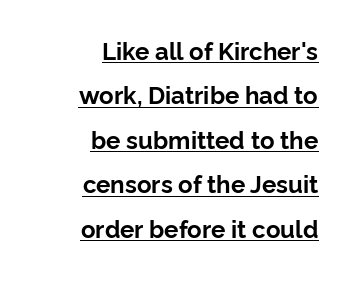
The image shows 24 px bold type, upright; set right-aligned, line spacing 1.85x, normal letter spacing, underlined.
